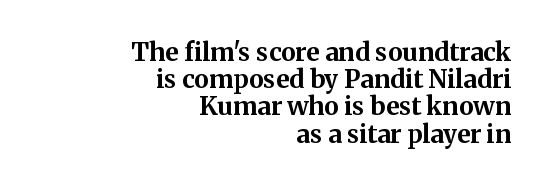
Short note: letters normally spaced. Do the letters lean? They stand straight. The vertical gap from one line to the next is small. The face used here has the dense, thick strokes of a bold. Notice how the passage keeps a crisp vertical edge on the right only. The string is rendered with underlining switched off.
